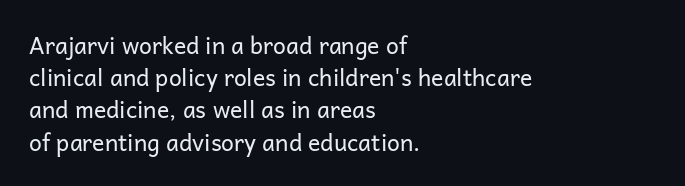
The image shows 23 px text type, upright; set left-aligned, normal line spacing (1.4x), normal letter spacing, not underlined.
